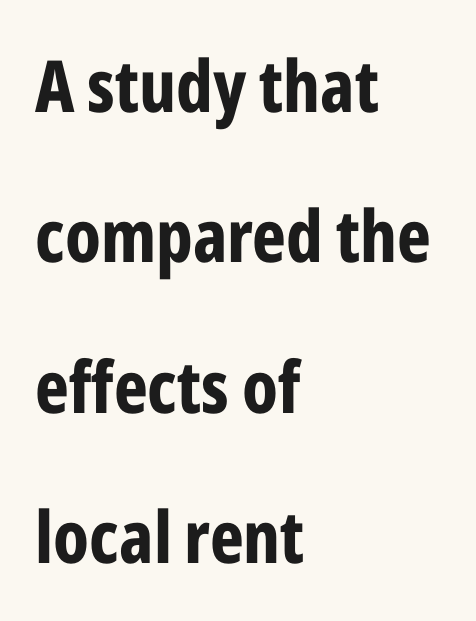
Q: Is the text bold? A: Yes.
Q: Is the text italic (slanted)? A: No, it is upright.
Q: Is the typeface a serif or a sans-serif typeface? A: Sans-serif.
Q: Is the text underlined? A: No.
Q: How is the paragraph aligned? A: Left-aligned.
Q: Is the spacing between letters normal or unusually wide? A: Normal.
Q: Is the spacing between lines tight, normal or loose? A: Loose.
Q: Width (condensed, normal, or wide)? A: Condensed.
Q: Stroke contrast? A: Low.
Q: x-height? A: Medium.
Q: Monospaced? A: No.
